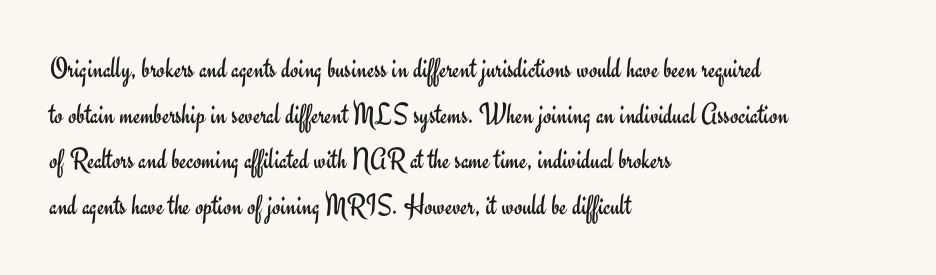
{"serif": "no", "bold": "no", "weight": "regular", "width": "normal", "stroke_contrast": "low", "x_height": "small", "monospaced": "no", "underline": "no", "align": "left", "line_spacing": "normal", "line_spacing_ratio": 1.52, "letter_spacing": "normal", "letter_spacing_em": 0.0, "glyph_px": 30}
